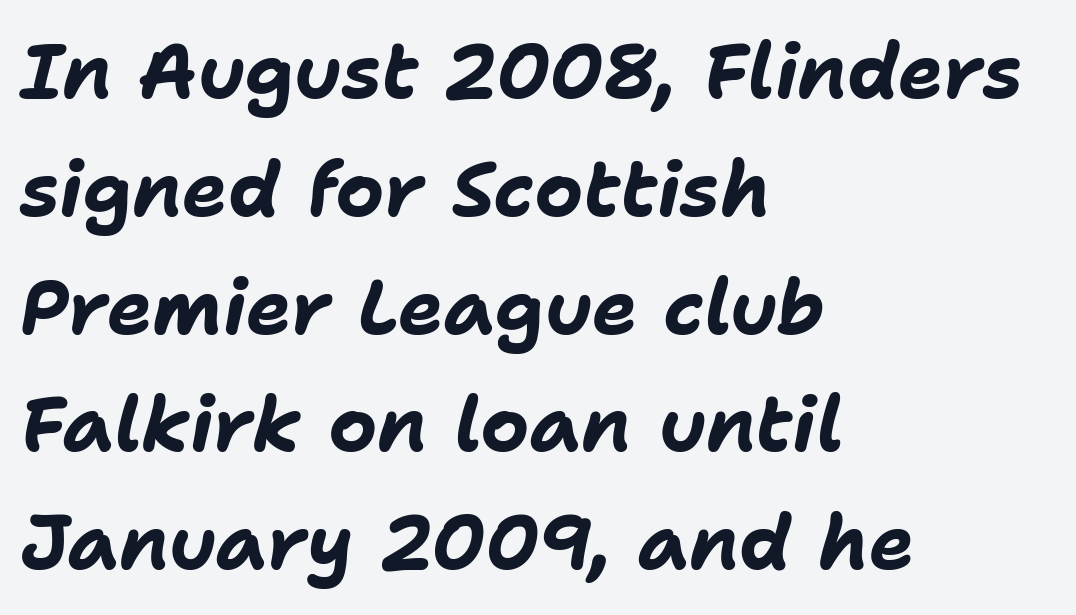
The image shows 76 px bold type, italic (leaning right); set left-aligned, normal line spacing (1.55x), normal letter spacing, not underlined; low stroke contrast and a medium x-height.
